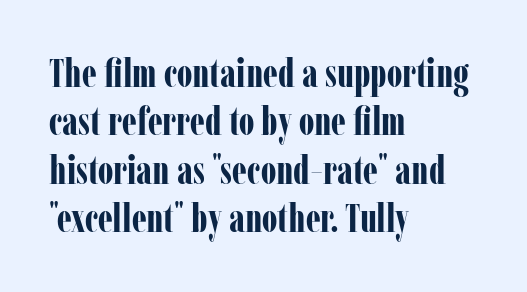
Q: Is the text bold? A: Yes.
Q: Is the text italic (slanted)? A: No, it is upright.
Q: Is the typeface a serif or a sans-serif typeface? A: Serif.
Q: Is the text underlined? A: No.
Q: How is the paragraph aligned? A: Left-aligned.
Q: Is the spacing between letters normal or unusually wide? A: Normal.
Q: Width (condensed, normal, or wide)? A: Condensed.
Q: Stroke contrast? A: Low.
Q: x-height? A: Medium.
Q: Monospaced? A: No.
